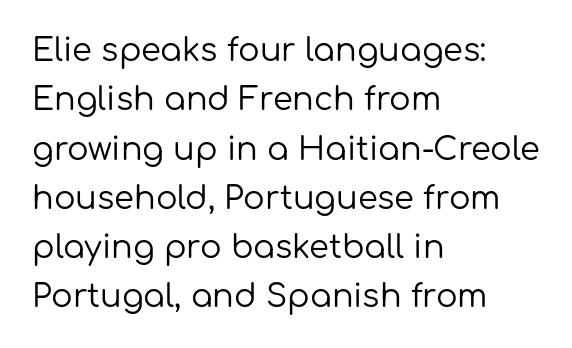
{"serif": "no", "italic": "no", "bold": "no", "weight": "regular", "width": "normal", "stroke_contrast": "low", "x_height": "medium", "monospaced": "no", "underline": "no", "align": "left", "line_spacing": "normal", "line_spacing_ratio": 1.54, "letter_spacing": "normal", "letter_spacing_em": 0.0, "glyph_px": 32}
